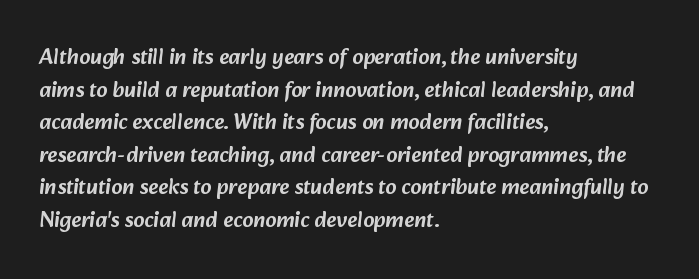
Q: Is the text underlined? A: No.
Q: How is the paragraph aligned? A: Left-aligned.
Q: Is the spacing between letters normal or unusually wide? A: Normal.
Q: Is the spacing between lines tight, normal or loose? A: Normal.
